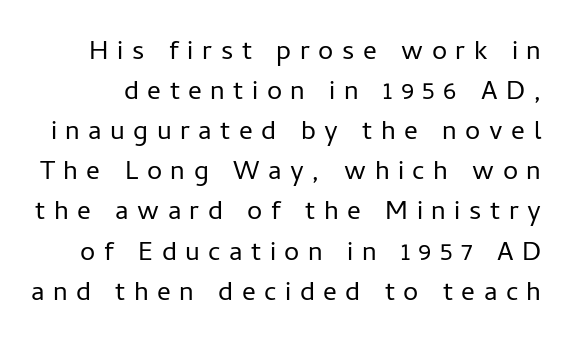
These lines are composed in type without serifs. Looks like regular typesetting: each glyph gets only the width it needs. The strip under each line holds only bare page. Stroke mass is kept to a normal reading level or below. How are the letters spaced? Widely, with obvious added tracking. The font's upright variant was chosen for this text.
